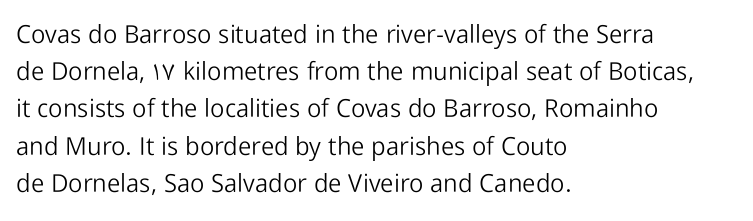
{"italic": "no", "bold": "no", "underline": "no", "align": "left", "line_spacing": "normal", "line_spacing_ratio": 1.49, "letter_spacing": "normal", "letter_spacing_em": 0.0, "glyph_px": 25}
